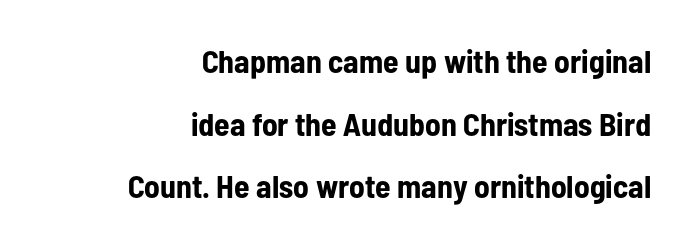
This sample is right-justified, so line beginnings fall wherever the words allow. Default kerning and tracking; the words read as compact shapes. A typesetter would call this proportional, since set widths differ per character. Compared with an ordinary text face, these strokes are far heavier — a full bold.
